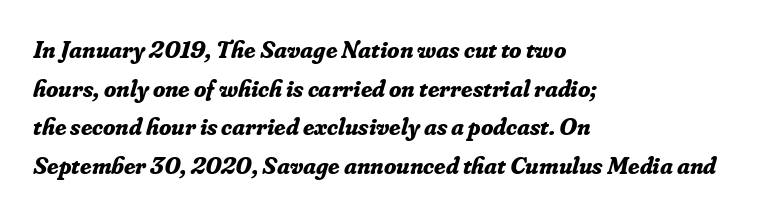
The glyphs look as if they've been sheared to an angle. Each new line begins a customary step beneath the previous one. Horizontal alignment here is leftward, the default for most running prose. Compared with typical body copy, the letter spacing here is the same. Check under the words: just untouched page.
